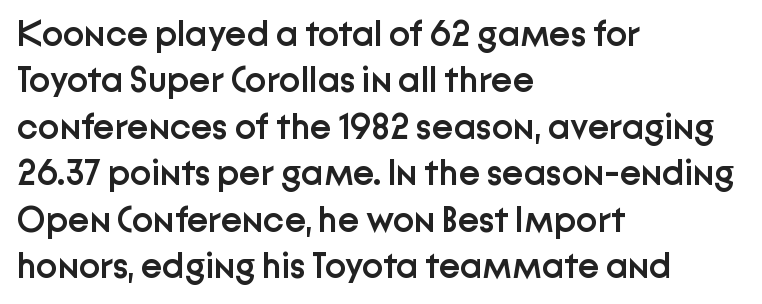
{"serif": "no", "italic": "no", "bold": "semi", "weight": "semibold", "width": "normal", "stroke_contrast": "low", "x_height": "medium", "monospaced": "no", "underline": "no", "align": "left", "line_spacing": "normal", "line_spacing_ratio": 1.29, "letter_spacing": "normal", "letter_spacing_em": 0.0, "glyph_px": 36}
